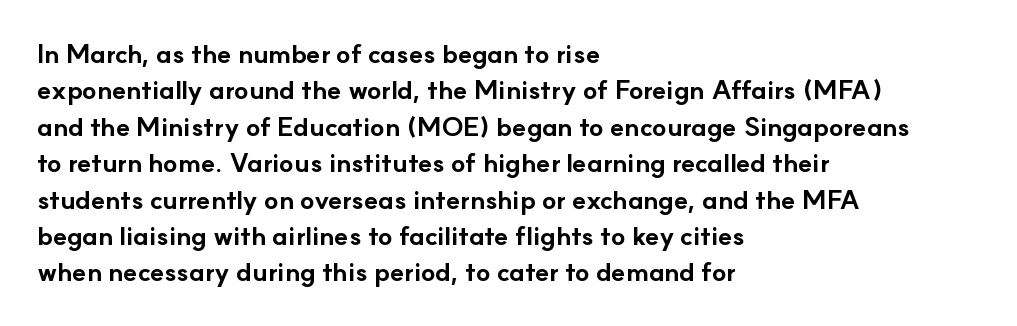
Characters remain perfectly vertical along every line. The passage is arranged the way most books set body copy — flush left. These lines sit exactly where default settings would place them. Nobody touched the tracking dial on this one. Descender tails drop into unmarked territory. Is the type bold? Yes — the strokes are clearly thick and heavy.
